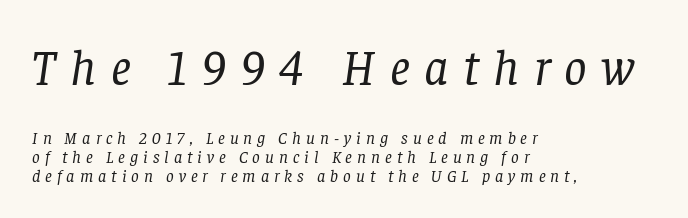
{"serif": "yes", "italic": "yes", "lean": "right", "slant_degrees": 8, "bold": "no", "weight": "regular", "width": "normal", "stroke_contrast": "low", "x_height": "large", "monospaced": "no", "underline": "no", "align": "left", "line_spacing": "tight", "line_spacing_ratio": 1.09, "letter_spacing": "wide", "letter_spacing_em": 0.29, "larger_block": "first", "size_ratio": 2.94, "glyph_px": 50}
